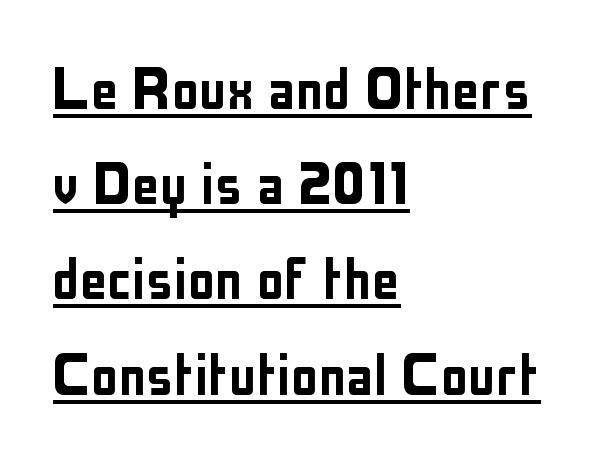
The rows are spaced the way most documents space them. The designer went with a sans here, leaving each stem footless. The letterforms sit shoulder to shoulder at normal distance. Here the designer chose a conventional face with non-uniform glyph widths. Characters remain perfectly vertical along every line. Glance below the letters and you will spot a drawn line.
